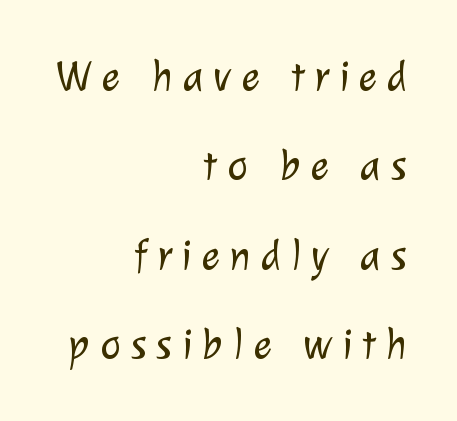
{"serif": "no", "bold": "no", "weight": "light", "width": "normal", "stroke_contrast": "low", "x_height": "medium", "monospaced": "no", "underline": "no", "align": "right", "line_spacing": "loose", "line_spacing_ratio": 2.03, "letter_spacing": "wide", "letter_spacing_em": 0.22, "glyph_px": 44}
